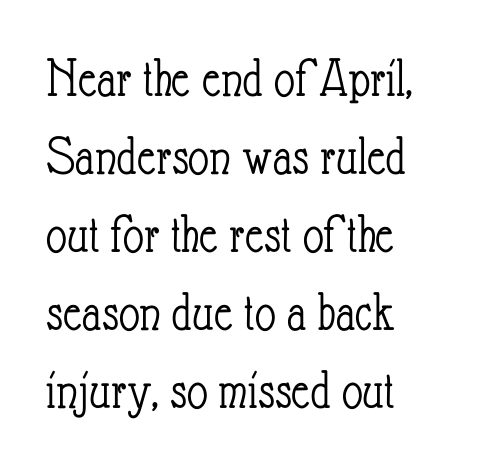
Rule under the text: the space is simply empty. What's the leading like? Ordinary, nothing unusual. Ink coverage per letter is moderate at most. The letters advance in unequal steps, a hallmark of proportional type.
